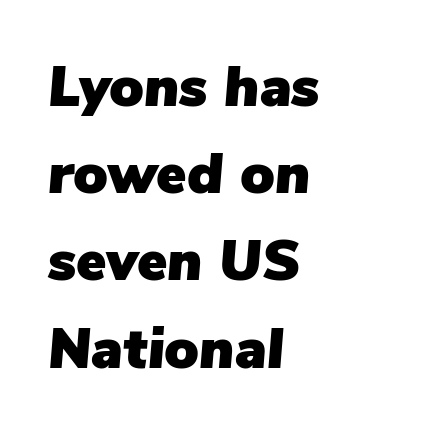
Spacing between characters is what you'd get straight out of the box. The setting favours the left margin, as ordinary paragraphs usually do. Underlining? Definitely not there. The face used here is proportionally spaced, like ordinary book or web type. Looking at the ascenders, they clearly lean. This sample keeps an unexceptional amount of space between lines.
